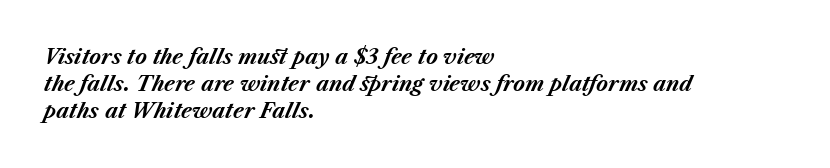
{"italic": "yes", "lean": "right", "slant_degrees": 23, "bold": "yes", "underline": "no", "align": "left", "line_spacing": "normal", "line_spacing_ratio": 1.34, "letter_spacing": "normal", "letter_spacing_em": 0.0, "glyph_px": 20}
